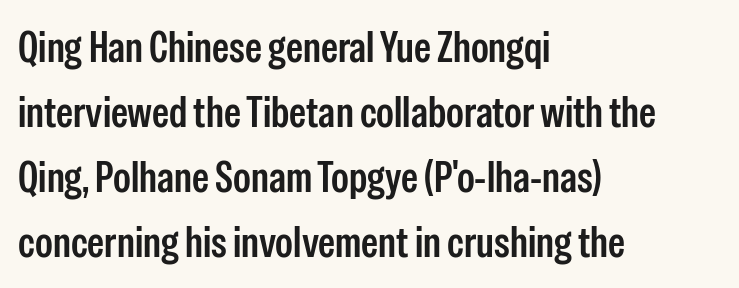
{"serif": "no", "italic": "no", "width": "condensed", "stroke_contrast": "low", "x_height": "medium", "monospaced": "no", "underline": "no", "align": "left", "line_spacing": "normal", "line_spacing_ratio": 1.51, "letter_spacing": "normal", "letter_spacing_em": 0.0, "glyph_px": 43}
